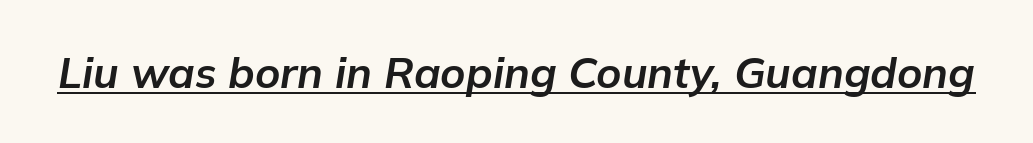
The image shows 43 px bold type, italic (leaning right); set normal letter spacing, underlined; low stroke contrast and a medium x-height.
